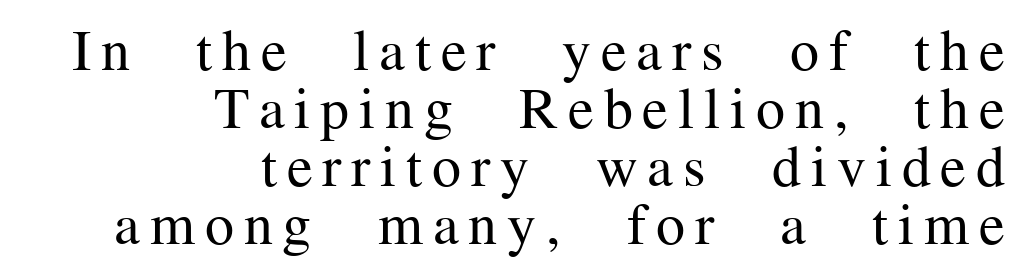
Glance below the letters and you will spot only blank space. The letterforms sit at book weight or below. These lines stack with their right ends in a neat column. How would I describe the line gaps? Narrow and economical. The font's upright variant was chosen for this text. The rendering uses natural spacing where letterforms have individual widths.
